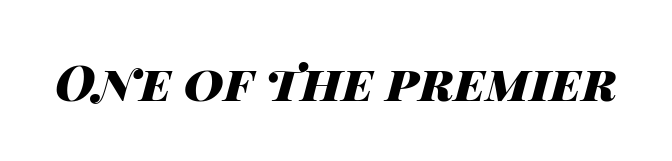
Q: Is the text bold? A: Yes.
Q: Is the text italic (slanted)? A: Yes, it leans right by about 14 degrees.
Q: Is the text underlined? A: No.
Q: Is the spacing between letters normal or unusually wide? A: Normal.
Q: Width (condensed, normal, or wide)? A: Wide.
Q: Stroke contrast? A: High.
Q: x-height? A: Large.
Q: Monospaced? A: No.
